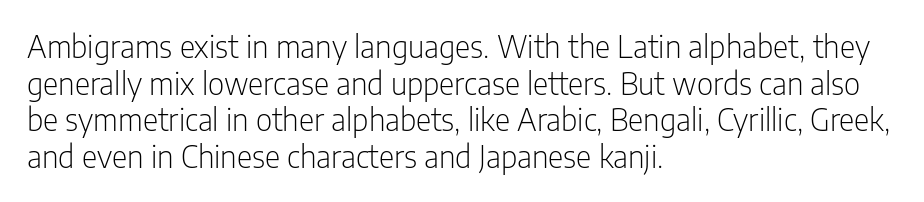
The image shows 30 px light, condensed sans-serif type, upright; set left-aligned, line spacing 1.22x, normal letter spacing, not underlined; low stroke contrast and a medium x-height.
